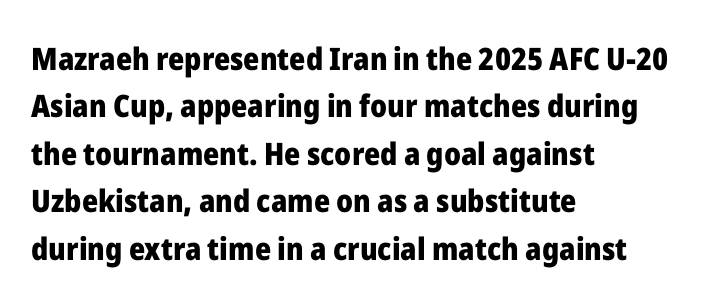
Q: Is the text bold? A: Yes.
Q: Is the text italic (slanted)? A: No, it is upright.
Q: Is the typeface a serif or a sans-serif typeface? A: Sans-serif.
Q: Is the text underlined? A: No.
Q: How is the paragraph aligned? A: Left-aligned.
Q: Is the spacing between letters normal or unusually wide? A: Normal.
Q: Is the spacing between lines tight, normal or loose? A: Normal.
Q: Width (condensed, normal, or wide)? A: Normal.
Q: Stroke contrast? A: Low.
Q: x-height? A: Medium.
Q: Monospaced? A: No.
